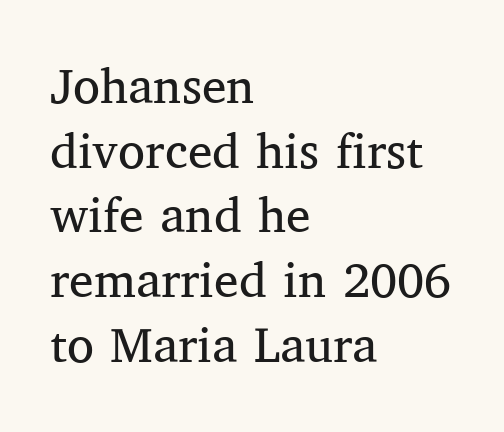
Q: Is the text bold? A: No.
Q: Is the text italic (slanted)? A: No, it is upright.
Q: Is the typeface a serif or a sans-serif typeface? A: Serif.
Q: Is the text underlined? A: No.
Q: How is the paragraph aligned? A: Left-aligned.
Q: Is the spacing between letters normal or unusually wide? A: Normal.
Q: Is the spacing between lines tight, normal or loose? A: Normal.
Q: Width (condensed, normal, or wide)? A: Normal.
Q: Stroke contrast? A: Medium.
Q: x-height? A: Medium.
Q: Monospaced? A: No.
